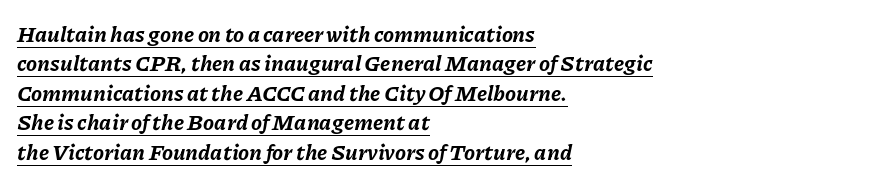
{"italic": "yes", "lean": "right", "slant_degrees": 11, "bold": "yes", "underline": "yes", "align": "left", "line_spacing": "normal", "line_spacing_ratio": 1.34, "letter_spacing": "normal", "letter_spacing_em": 0.0, "glyph_px": 22}
